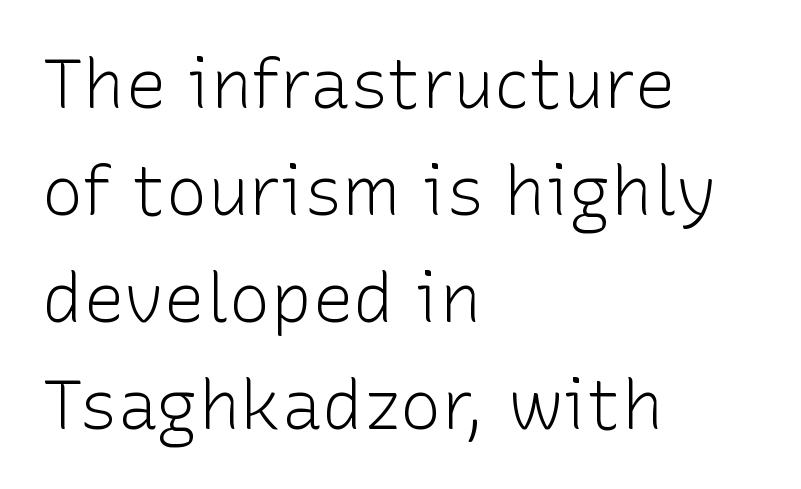
No italicization has been applied; the sample stays upright. Has an underline been added? It has not. Regarding serifs, this sample does without them. The paragraph has a hard left edge and a soft right edge. This sample has the flowing, uneven cadence of proportional lettering.
